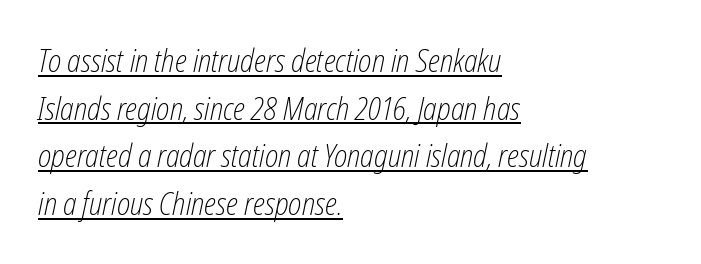
The face used here is proportionally spaced, like ordinary book or web type. Glyph-to-glyph distance matches everyday printed text. Italic: yes, the glyphs are oblique. The lines are quadded left.
